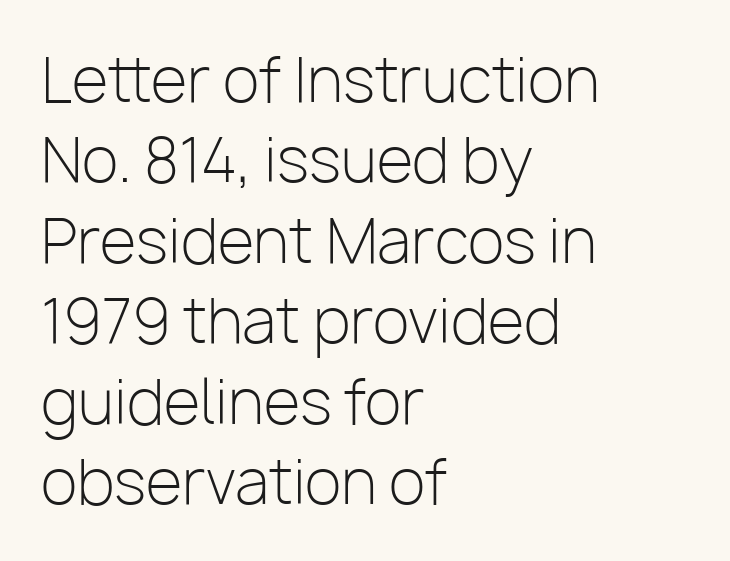
The image shows 60 px light sans-serif type, upright; set left-aligned, normal line spacing (1.34x), normal letter spacing, not underlined; low stroke contrast and a medium x-height.
